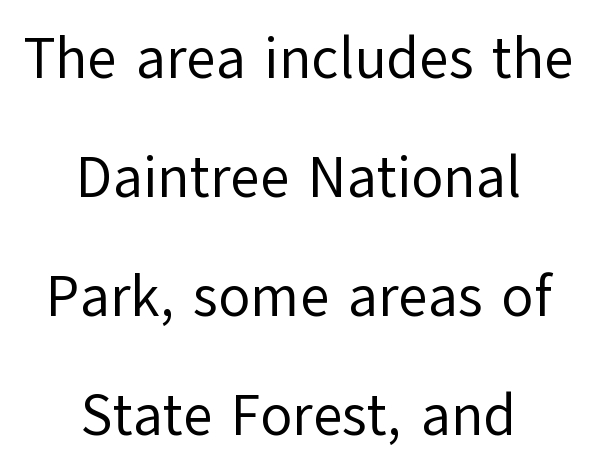
The image shows 58 px regular-weight sans-serif type, upright; set centered, loose line spacing (2.05x), normal letter spacing, not underlined; low stroke contrast and a medium x-height.
